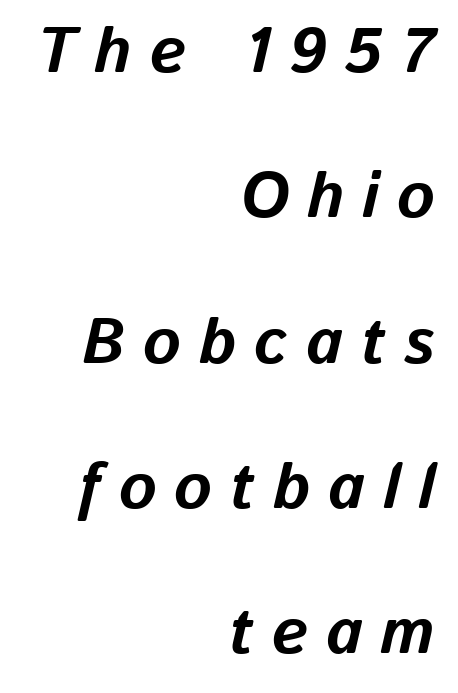
The foot of each line stays bare and open. Does the weight exceed regular? Yes, all the way to bold. Does the lettering tilt? It does — this is italic. Interline gaps are noticeably wide in this sample. All the whitespace from short lines collects on the left.
